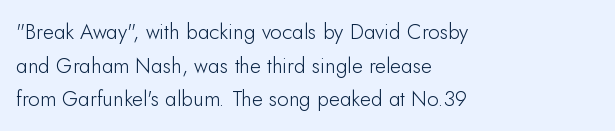
Q: Is the text bold? A: No.
Q: Is the text italic (slanted)? A: No, it is upright.
Q: Is the text underlined? A: No.
Q: How is the paragraph aligned? A: Left-aligned.
Q: Is the spacing between letters normal or unusually wide? A: Normal.
Q: Is the spacing between lines tight, normal or loose? A: Normal.
